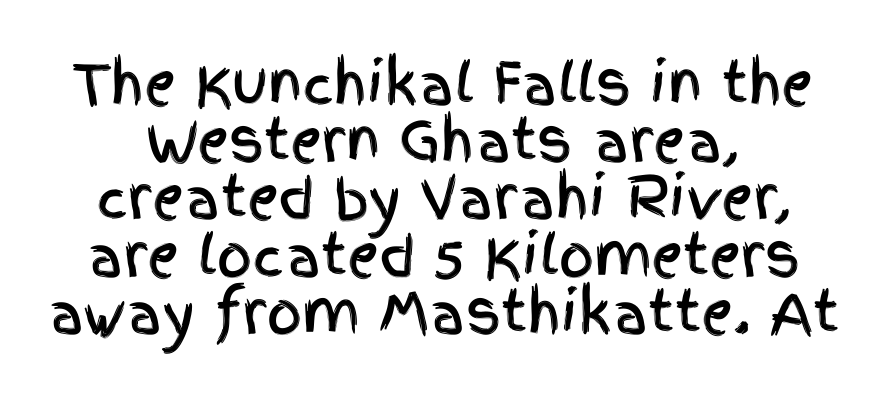
{"serif": "no", "italic": "no", "width": "condensed", "x_height": "large", "monospaced": "no", "underline": "no", "align": "center", "line_spacing": "tight", "line_spacing_ratio": 1.04, "letter_spacing": "normal", "letter_spacing_em": 0.0, "glyph_px": 55}
